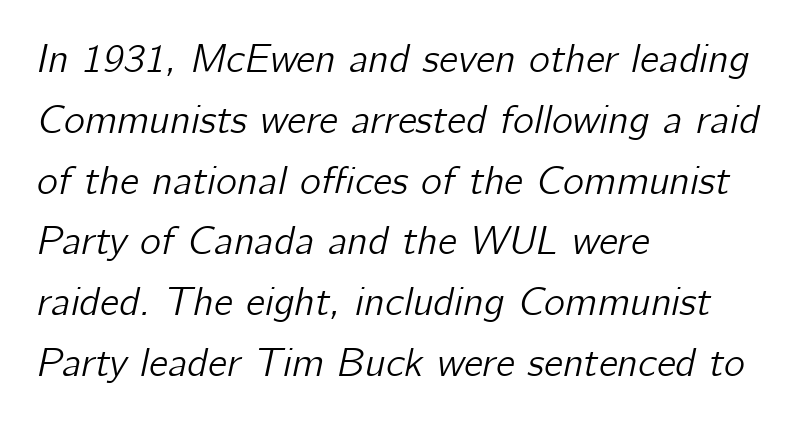
Q: Is the text italic (slanted)? A: Yes, it leans right by about 12 degrees.
Q: Is the text underlined? A: No.
Q: How is the paragraph aligned? A: Left-aligned.
Q: Is the spacing between letters normal or unusually wide? A: Normal.
Q: Is the spacing between lines tight, normal or loose? A: Normal.
Q: Width (condensed, normal, or wide)? A: Normal.
Q: Stroke contrast? A: Low.
Q: x-height? A: Medium.
Q: Monospaced? A: No.
